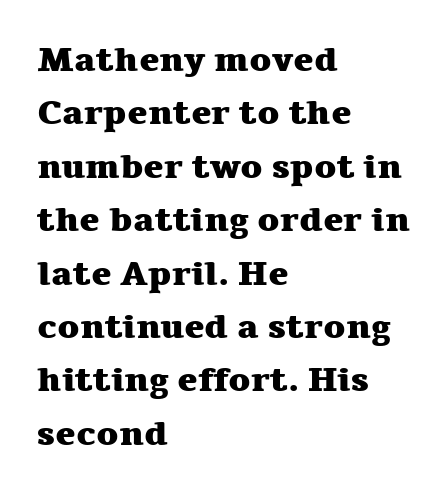
{"serif": "yes", "italic": "no", "bold": "yes", "weight": "heavy", "width": "wide", "stroke_contrast": "medium", "x_height": "medium", "monospaced": "no", "underline": "no", "align": "left", "line_spacing": "normal", "line_spacing_ratio": 1.57, "letter_spacing": "normal", "letter_spacing_em": 0.0, "glyph_px": 34}
